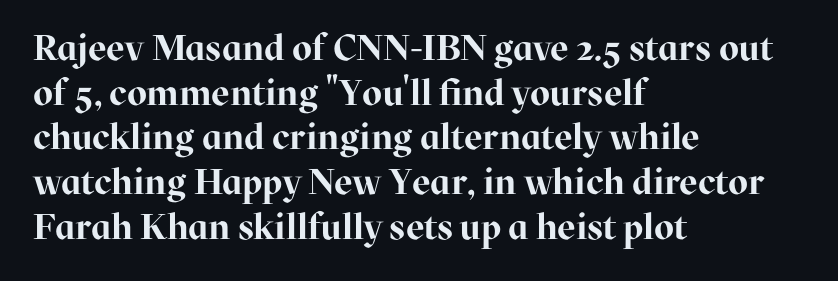
Just letters on the line, the space beneath them empty. The rendering uses a bold face; every stroke is thick and dark. Quick note: not italic, upright. Observe the serifs anchoring each vertical stroke in this sample. This sample has the flowing, uneven cadence of proportional lettering. Line beginnings align vertically; line endings do not.
